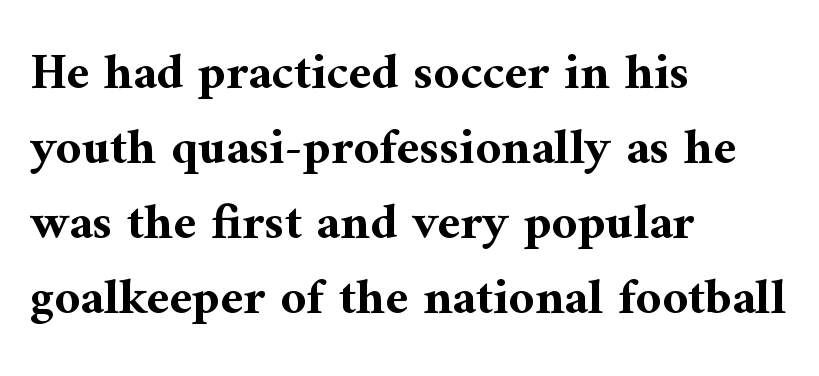
The image shows 51 px bold serif type, upright; set left-aligned, normal line spacing (1.47x), normal letter spacing, not underlined; medium stroke contrast and a medium x-height.
